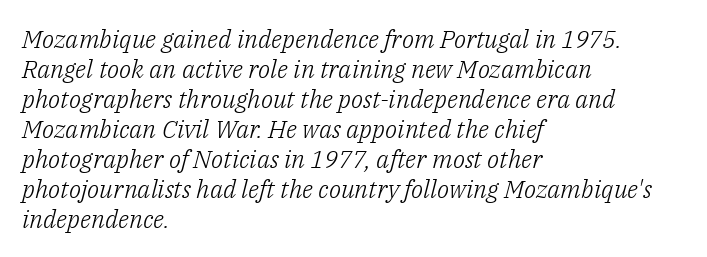
Alignment: flush left. The passage shown leans; its letterforms are oblique. Heaviness? Minimal to ordinary, like unemphasized prose. Glyph-to-glyph distance matches everyday printed text.
